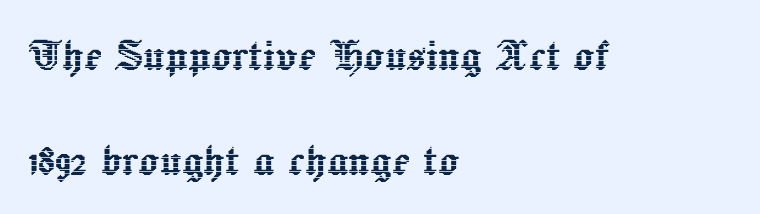
{"italic": "no", "width": "normal", "x_height": "medium", "monospaced": "no", "underline": "no", "align": "left", "line_spacing": "loose", "line_spacing_ratio": 2.01, "letter_spacing": "normal", "letter_spacing_em": 0.0, "glyph_px": 52}
